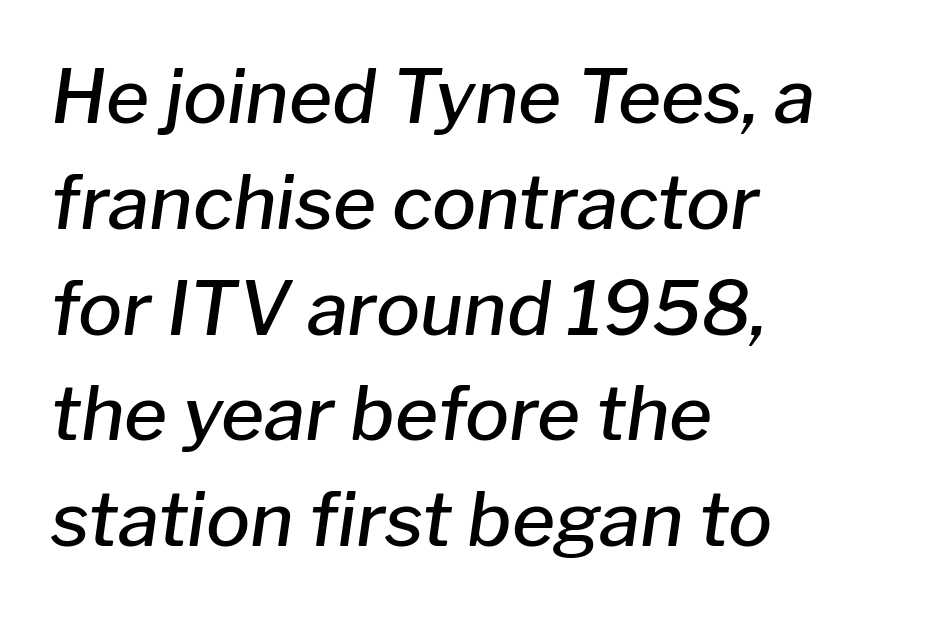
The image shows 74 px semibold type, italic (leaning right); set left-aligned, normal line spacing (1.43x), normal letter spacing, not underlined; low stroke contrast and a medium x-height.
